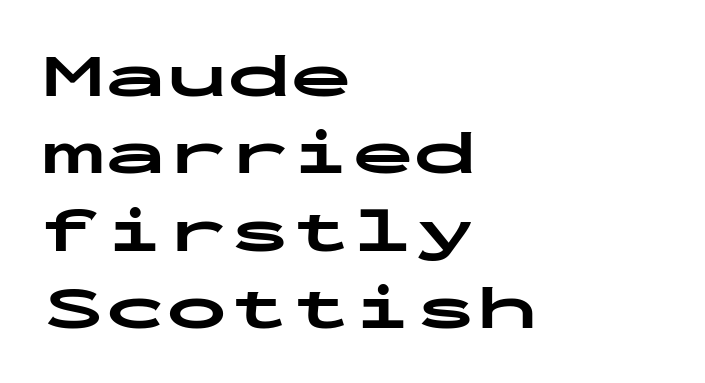
Q: Is the text bold? A: Yes.
Q: Is the text italic (slanted)? A: No, it is upright.
Q: Is the typeface a serif or a sans-serif typeface? A: Sans-serif.
Q: Is the text underlined? A: No.
Q: How is the paragraph aligned? A: Left-aligned.
Q: Is the spacing between letters normal or unusually wide? A: Normal.
Q: Is the spacing between lines tight, normal or loose? A: Normal.
Q: Width (condensed, normal, or wide)? A: Wide.
Q: Stroke contrast? A: Low.
Q: x-height? A: Medium.
Q: Monospaced? A: Yes.
